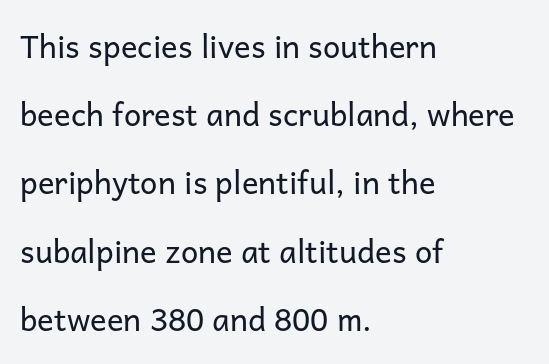
Q: Is the text bold? A: No.
Q: Is the text italic (slanted)? A: No, it is upright.
Q: Is the typeface a serif or a sans-serif typeface? A: Sans-serif.
Q: Is the text underlined? A: No.
Q: How is the paragraph aligned? A: Left-aligned.
Q: Is the spacing between letters normal or unusually wide? A: Normal.
Q: Is the spacing between lines tight, normal or loose? A: Loose.
Q: Width (condensed, normal, or wide)? A: Normal.
Q: Stroke contrast? A: Low.
Q: x-height? A: Medium.
Q: Monospaced? A: No.
